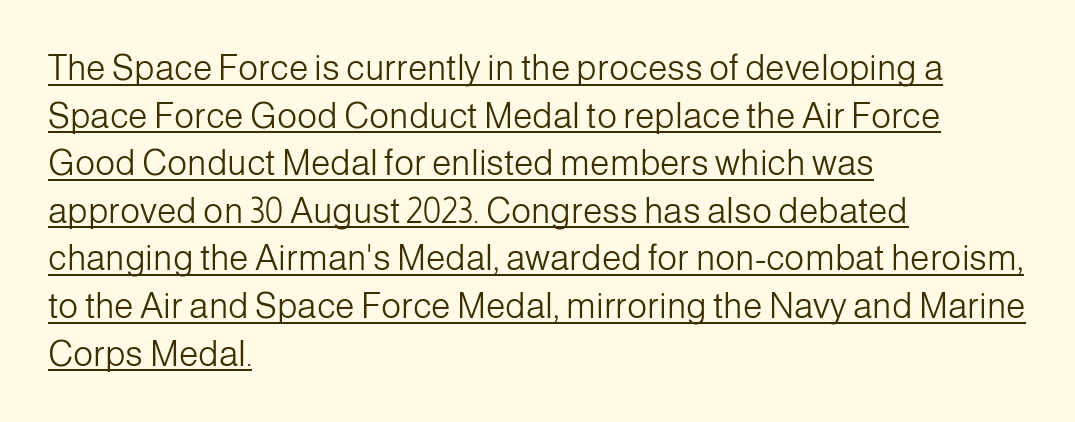
Regular leading. Short and long lines alike share a common starting point at left. Is this a fixed-width face? No — the glyphs have proportional, varying widths. You could call the tracking neutral — neither tight nor loose. Somebody hit Ctrl+U on this one — the words are underlined.
